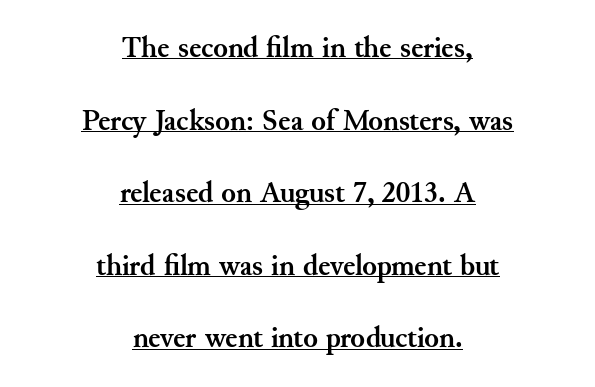
Reading down the column, the eye jumps a long way to each next line. Style check: upright. This rendering leaves character spacing at its baseline value. This sample carries an underscore along the baseline area.
